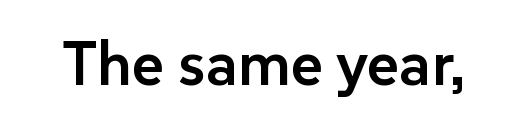
The image shows 62 px semibold sans-serif type, upright; set normal letter spacing, not underlined; low stroke contrast and a medium x-height.
